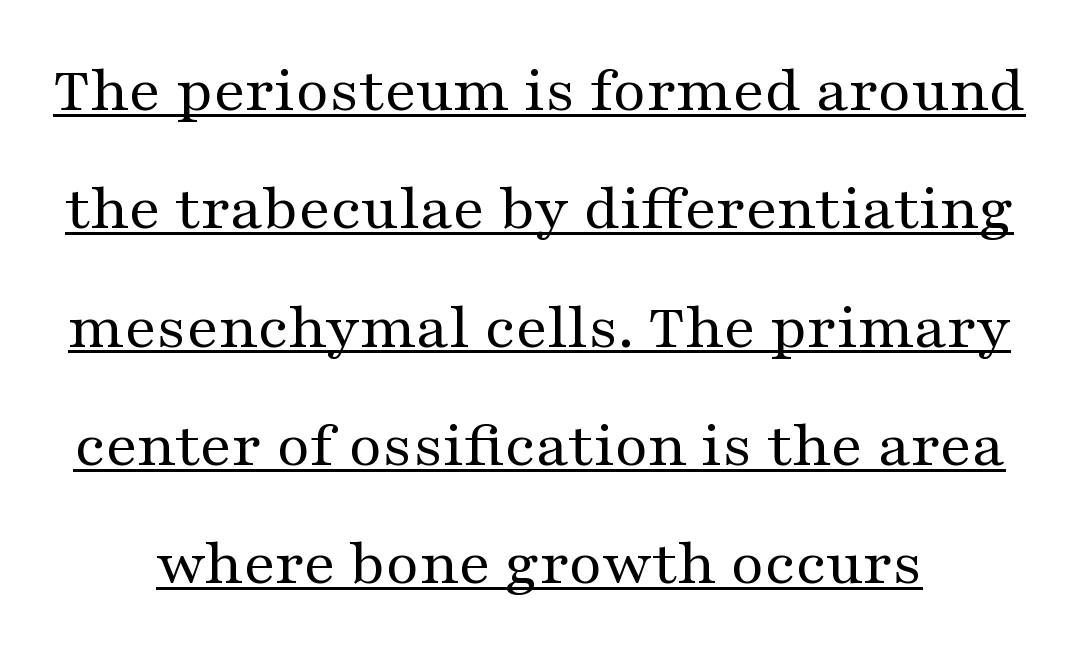
The image shows 65 px regular-weight, wide serif type, upright; set line spacing 1.82x, normal letter spacing, underlined; medium stroke contrast and a medium x-height.
